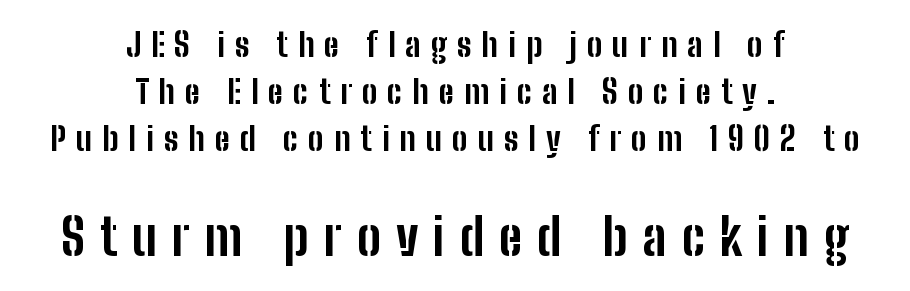
The face used here has the dense, thick strokes of a bold. Words appear elongated and porous because spacing is wide. The passage shown is not underscored anywhere. Compare the two chunks: the lower has the greater cap height.
